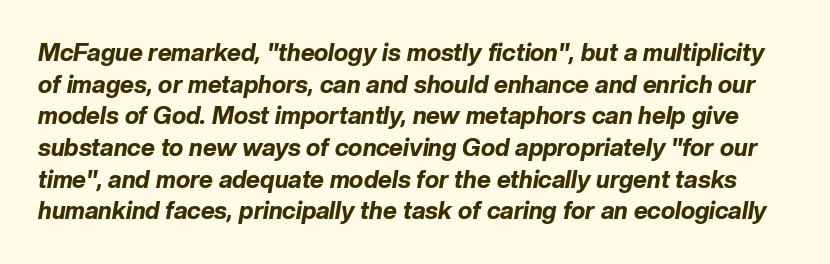
Q: Is the text bold? A: Yes.
Q: Is the text italic (slanted)? A: Yes, it leans right by about 10 degrees.
Q: Is the text underlined? A: No.
Q: Is the spacing between letters normal or unusually wide? A: Normal.
Q: Is the spacing between lines tight, normal or loose? A: Normal.
